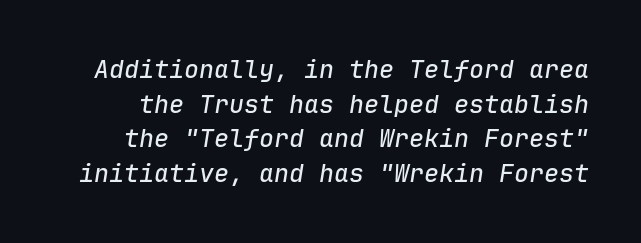
The image shows 25 px text type, italic (leaning right); set normal line spacing (1.39x), normal letter spacing, not underlined.
